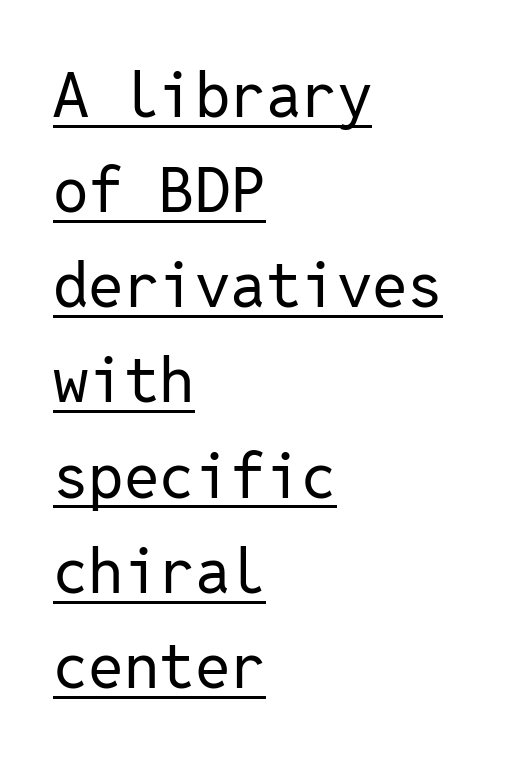
{"serif": "no", "italic": "no", "bold": "no", "weight": "regular", "width": "normal", "stroke_contrast": "low", "x_height": "medium", "monospaced": "yes", "underline": "yes", "align": "left", "line_spacing": "normal", "line_spacing_ratio": 1.51, "letter_spacing": "normal", "letter_spacing_em": 0.0, "glyph_px": 63}
